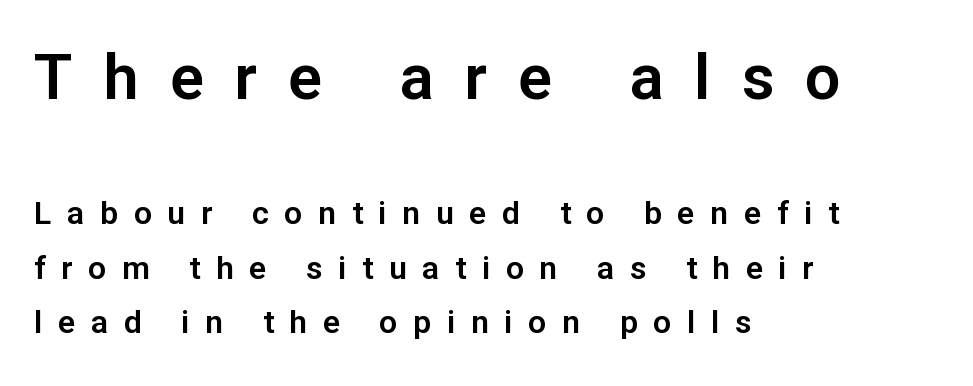
The image shows 63 px sans-serif type, upright; set left-aligned, normal line spacing (1.7x), unusually wide letter spacing (+0.49 em), not underlined; the first (top) block is 1.97x larger; low stroke contrast and a medium x-height.
